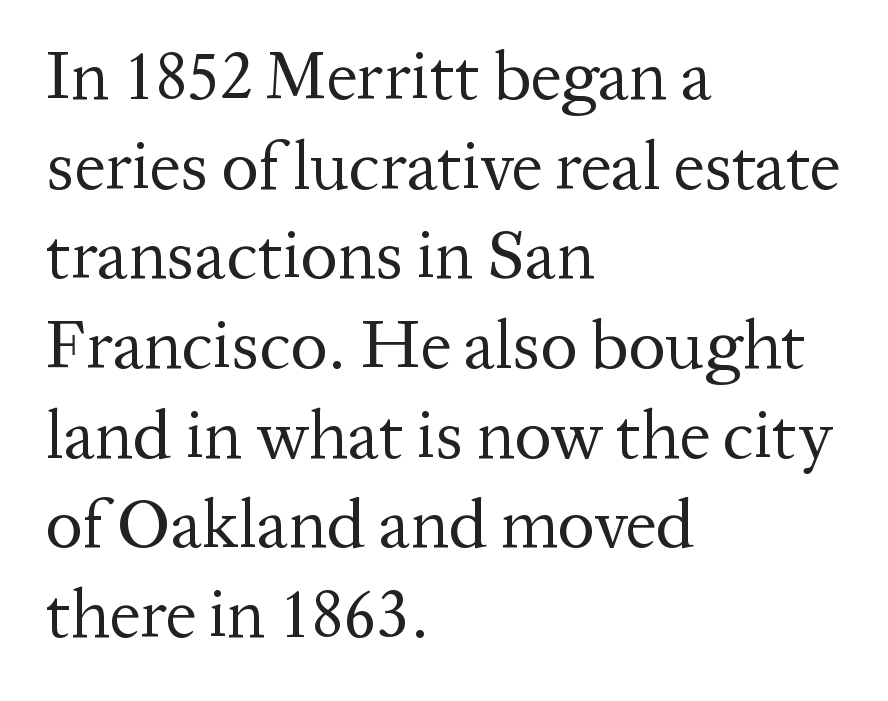
Proportional: the letters do not fall into vertical columns. Regular leading. If you drew a line through each stem, it would be perfectly vertical. Tracking value appears to be zero — textbook default spacing.
